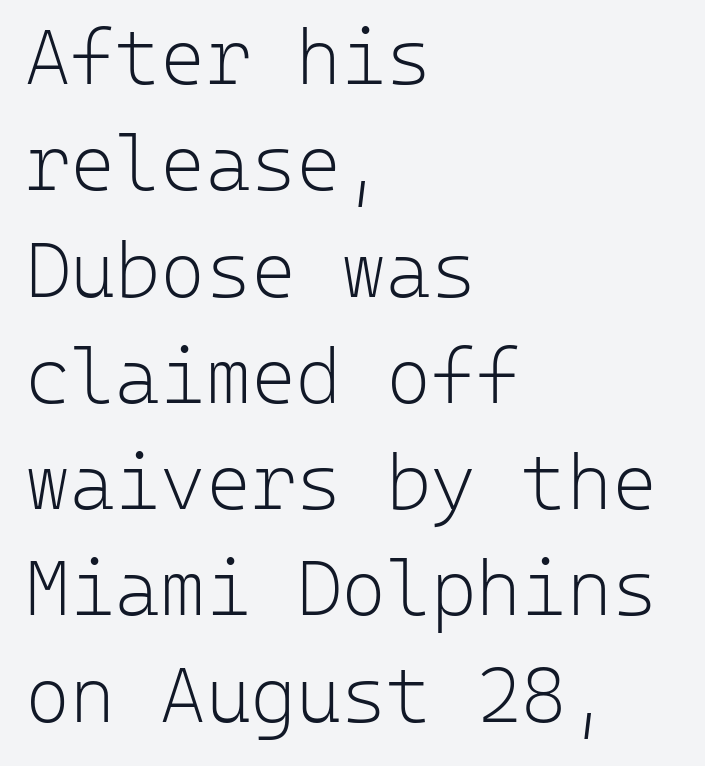
Q: Is the text bold? A: No.
Q: Is the text italic (slanted)? A: No, it is upright.
Q: Is the typeface a serif or a sans-serif typeface? A: Sans-serif.
Q: Is the text underlined? A: No.
Q: How is the paragraph aligned? A: Left-aligned.
Q: Is the spacing between letters normal or unusually wide? A: Normal.
Q: Is the spacing between lines tight, normal or loose? A: Normal.
Q: Width (condensed, normal, or wide)? A: Normal.
Q: Stroke contrast? A: Low.
Q: x-height? A: Medium.
Q: Monospaced? A: Yes.
